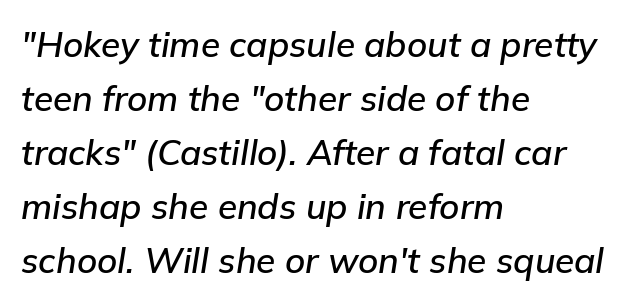
{"italic": "yes", "lean": "right", "slant_degrees": 9, "width": "normal", "stroke_contrast": "low", "x_height": "medium", "monospaced": "no", "underline": "no", "align": "left", "line_spacing": "normal", "line_spacing_ratio": 1.54, "letter_spacing": "normal", "letter_spacing_em": 0.0, "glyph_px": 35}
